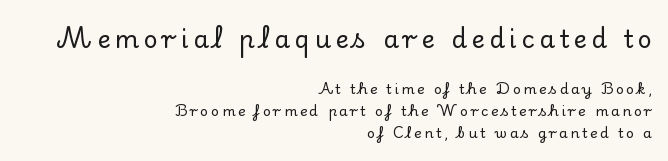
{"italic": "no", "underline": "no", "align": "right", "line_spacing": "normal", "line_spacing_ratio": 1.59, "larger_block": "first", "size_ratio": 1.79, "glyph_px": 25}
